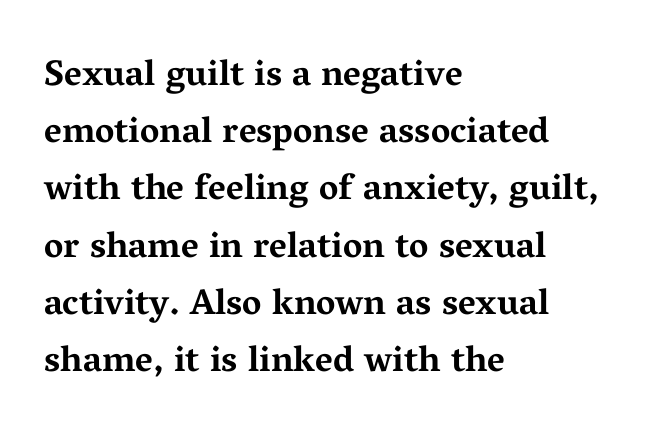
{"serif": "yes", "italic": "no", "bold": "yes", "weight": "bold", "width": "wide", "stroke_contrast": "medium", "x_height": "medium", "monospaced": "no", "underline": "no", "align": "left", "line_spacing": "normal", "line_spacing_ratio": 1.59, "letter_spacing": "normal", "letter_spacing_em": 0.0, "glyph_px": 36}
